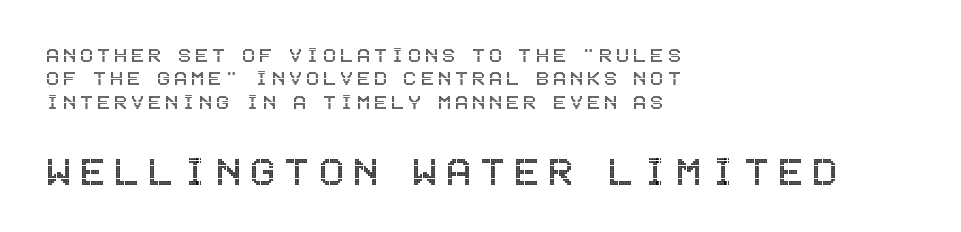
Q: Is the text italic (slanted)? A: No, it is upright.
Q: Is the text underlined? A: No.
Q: How is the paragraph aligned? A: Left-aligned.
Q: Is the spacing between lines tight, normal or loose? A: Tight.
Q: Which block of text is set in a larger size, the first (top) or the second (bottom)? A: The second (bottom) one.
Q: Width (condensed, normal, or wide)? A: Condensed.
Q: x-height? A: Large.
